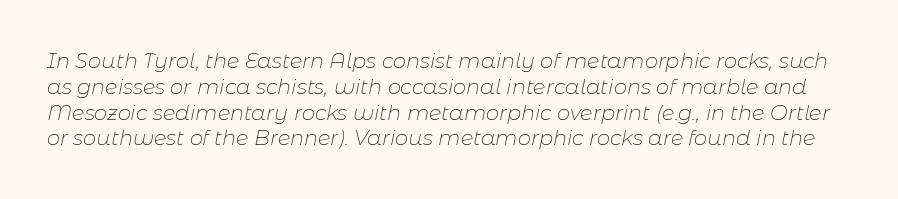
{"italic": "yes", "lean": "right", "slant_degrees": 11, "bold": "no", "underline": "no", "line_spacing_ratio": 1.23, "letter_spacing": "normal", "letter_spacing_em": 0.0, "glyph_px": 21}
